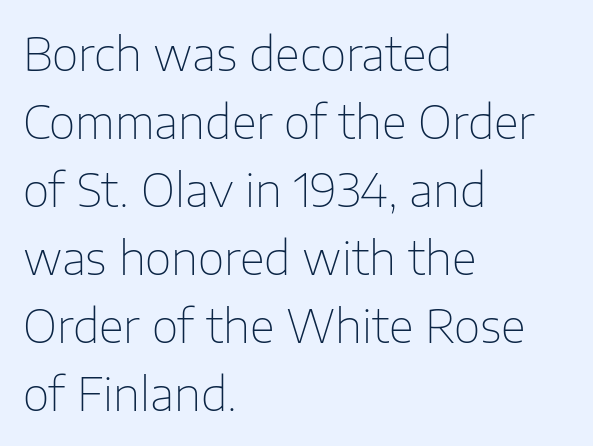
Left-aligned paragraph, ragged on the right. Rows of type keep a routine distance in the vertical direction. The typeface chosen for these lines omits serifs. There is no visible air inserted between adjacent glyphs. Beneath every word, the page is bare. You could not count columns in this text — the font is proportionally spaced.
